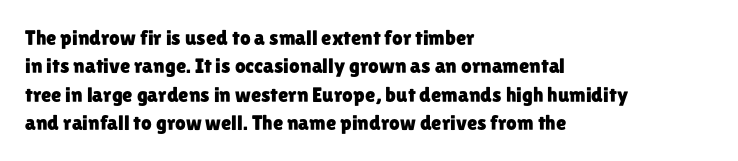
Posture: upright roman. The foot of each line stays bare and open. The passage shown stacks its lines at a standard gap. Alignment: flush left. The horizontal fit of the characters is conventional and even.
